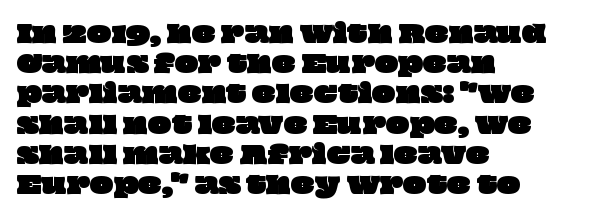
Q: Is the text underlined? A: No.
Q: How is the paragraph aligned? A: Left-aligned.
Q: Is the spacing between letters normal or unusually wide? A: Normal.
